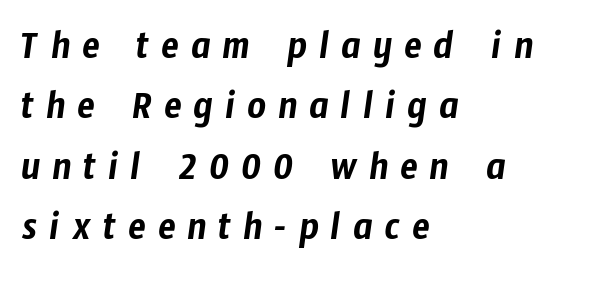
The image shows 41 px condensed sans-serif type; set left-aligned, normal line spacing (1.47x), unusually wide letter spacing (+0.29 em), not underlined; low stroke contrast and a medium x-height.
